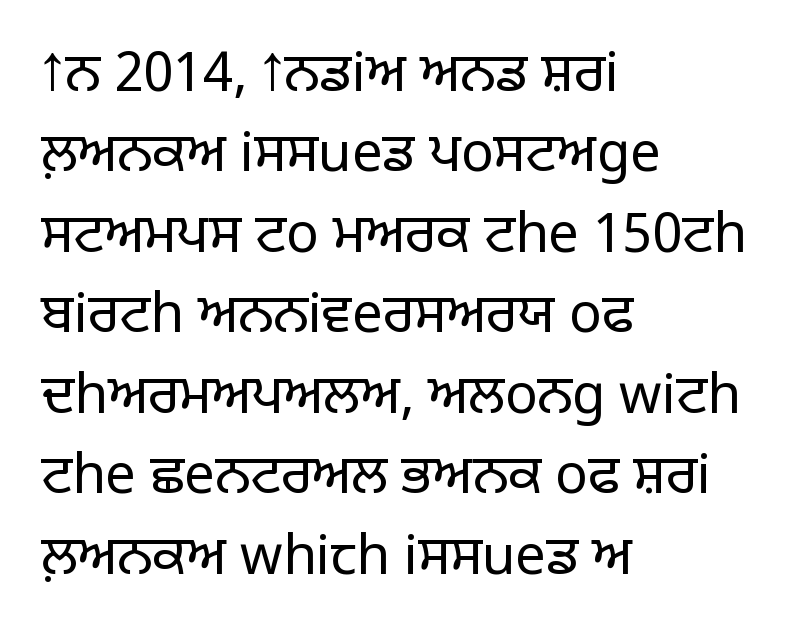
{"serif": "no", "italic": "no", "bold": "no", "weight": "light", "width": "normal", "stroke_contrast": "low", "x_height": "large", "monospaced": "no", "underline": "no", "align": "left", "line_spacing": "normal", "line_spacing_ratio": 1.49, "letter_spacing": "normal", "letter_spacing_em": 0.0, "glyph_px": 54}
